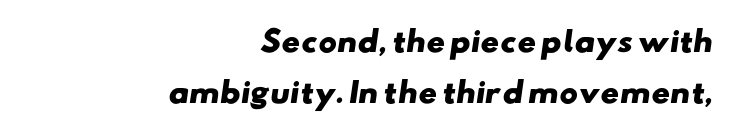
Q: Is the text bold? A: Yes.
Q: Is the typeface a serif or a sans-serif typeface? A: Sans-serif.
Q: Is the text underlined? A: No.
Q: How is the paragraph aligned? A: Right-aligned.
Q: Is the spacing between letters normal or unusually wide? A: Normal.
Q: Width (condensed, normal, or wide)? A: Wide.
Q: Stroke contrast? A: Low.
Q: x-height? A: Small.
Q: Monospaced? A: No.
